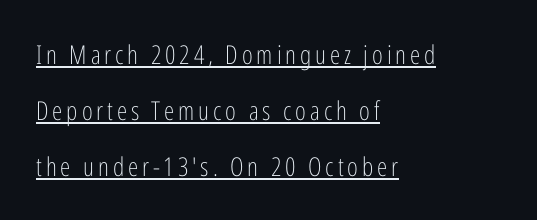
{"italic": "no", "bold": "no", "underline": "yes", "align": "left", "line_spacing": "loose", "line_spacing_ratio": 2.15, "glyph_px": 26}
